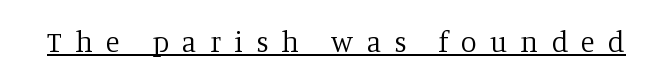
Think standard paragraph weight, or any step lighter than that. Caption: lettering with a line underneath. The type is letterspaced generously, with wide tracking. The type family on display is of the serif kind. The letters stand straight up with perfectly vertical stems.
